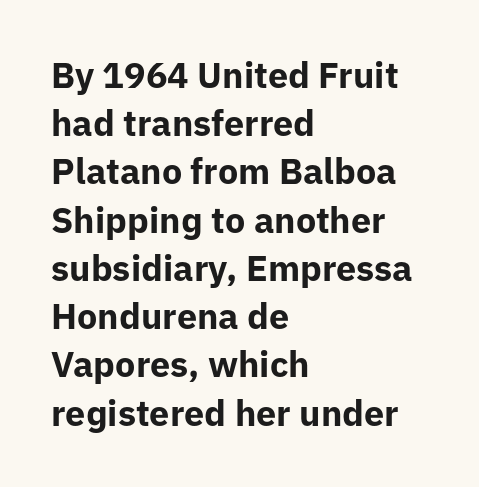
Q: Is the text bold? A: Yes.
Q: Is the text italic (slanted)? A: No, it is upright.
Q: Is the typeface a serif or a sans-serif typeface? A: Sans-serif.
Q: Is the text underlined? A: No.
Q: How is the paragraph aligned? A: Left-aligned.
Q: Is the spacing between letters normal or unusually wide? A: Normal.
Q: Is the spacing between lines tight, normal or loose? A: Normal.
Q: Width (condensed, normal, or wide)? A: Normal.
Q: Stroke contrast? A: Low.
Q: x-height? A: Medium.
Q: Monospaced? A: No.
